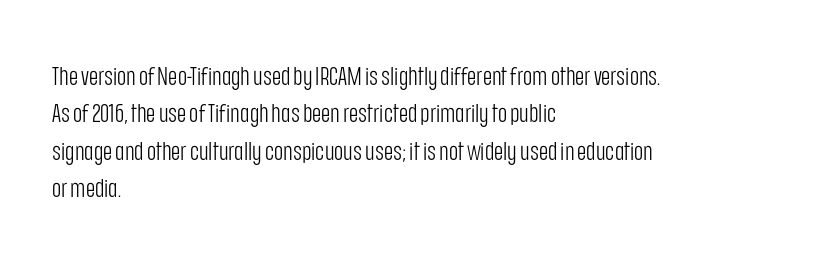
The image shows 25 px text type, upright; set left-aligned, normal line spacing (1.5x), normal letter spacing, not underlined.
